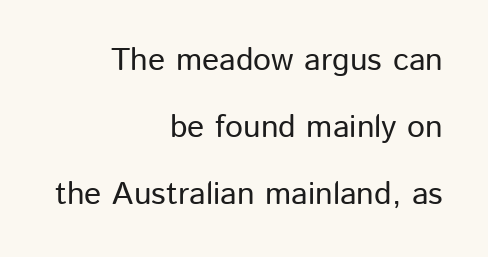
Q: Is the text italic (slanted)? A: No, it is upright.
Q: Is the typeface a serif or a sans-serif typeface? A: Sans-serif.
Q: Is the text underlined? A: No.
Q: How is the paragraph aligned? A: Right-aligned.
Q: Is the spacing between letters normal or unusually wide? A: Normal.
Q: Is the spacing between lines tight, normal or loose? A: Loose.
Q: Width (condensed, normal, or wide)? A: Normal.
Q: Stroke contrast? A: Low.
Q: x-height? A: Medium.
Q: Monospaced? A: No.
